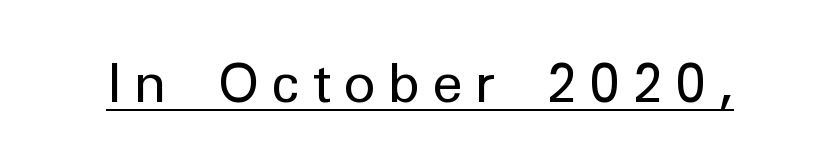
{"serif": "no", "italic": "no", "bold": "no", "weight": "regular", "width": "normal", "stroke_contrast": "low", "x_height": "medium", "monospaced": "no", "underline": "yes", "letter_spacing": "wide", "letter_spacing_em": 0.22, "glyph_px": 54}
